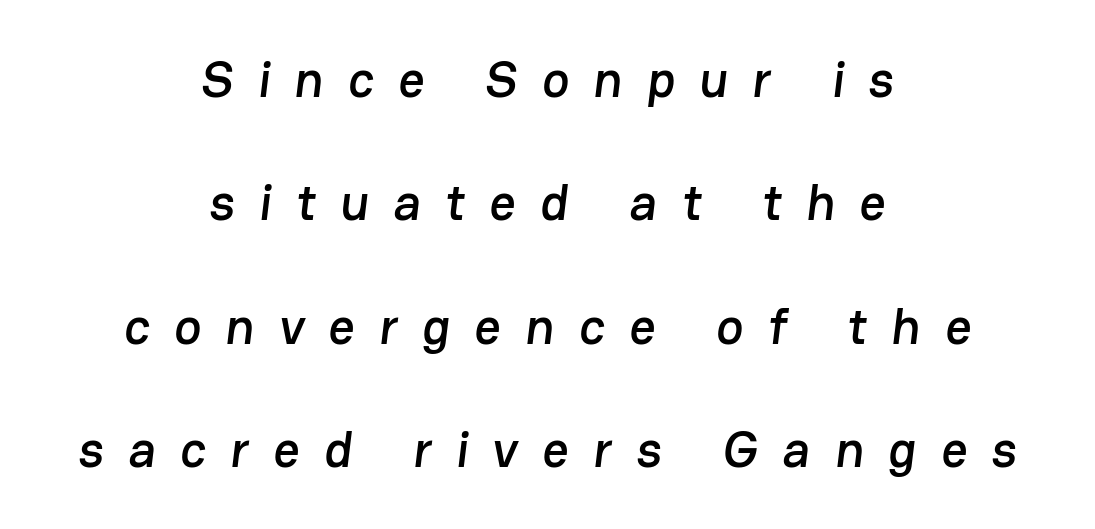
The image shows 51 px sans-serif type; set centered, loose line spacing (2.42x), unusually wide letter spacing (+0.48 em), not underlined; low stroke contrast and a medium x-height.
